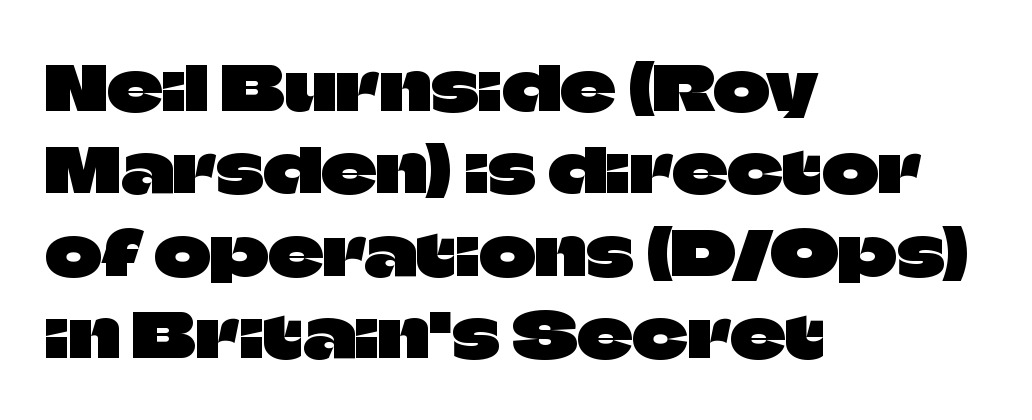
The image shows 61 px sans-serif type, upright; set left-aligned, normal line spacing (1.35x), normal letter spacing, not underlined; low stroke contrast and a large x-height.
